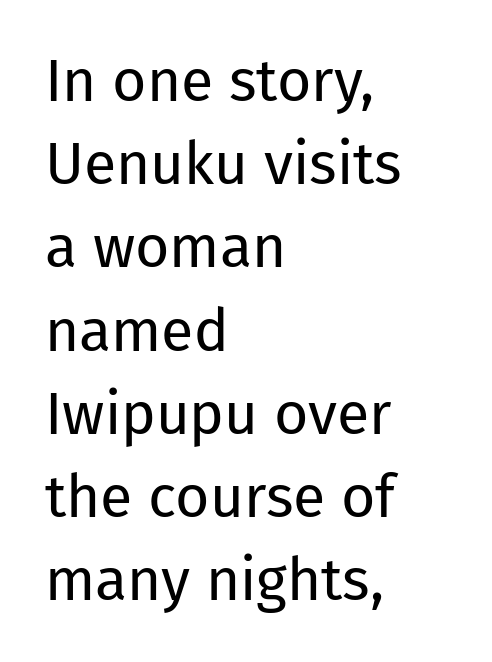
{"serif": "no", "italic": "no", "bold": "no", "weight": "regular", "width": "normal", "stroke_contrast": "low", "x_height": "medium", "monospaced": "no", "underline": "no", "align": "left", "line_spacing": "normal", "line_spacing_ratio": 1.41, "letter_spacing": "normal", "letter_spacing_em": 0.0, "glyph_px": 59}
